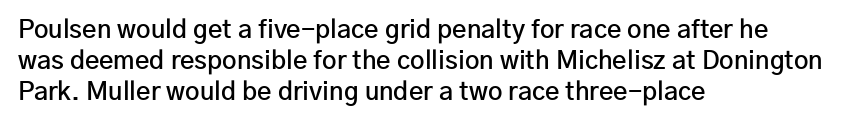
Q: Is the text bold? A: Semi-bold.
Q: Is the text italic (slanted)? A: No, it is upright.
Q: Is the text underlined? A: No.
Q: How is the paragraph aligned? A: Left-aligned.
Q: Is the spacing between letters normal or unusually wide? A: Normal.
Q: Is the spacing between lines tight, normal or loose? A: Normal.
